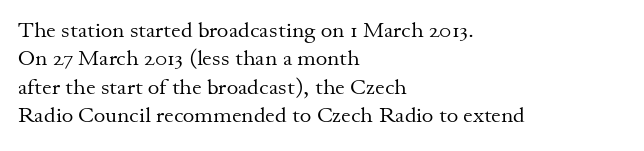
The image shows 22 px text type, upright; set left-aligned, normal line spacing (1.29x), normal letter spacing, not underlined.
